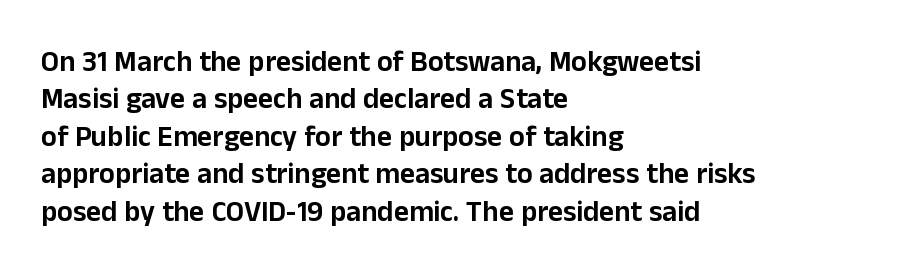
The image shows 29 px sans-serif type, upright; set left-aligned, normal line spacing (1.29x), normal letter spacing, not underlined; low stroke contrast and a medium x-height.
